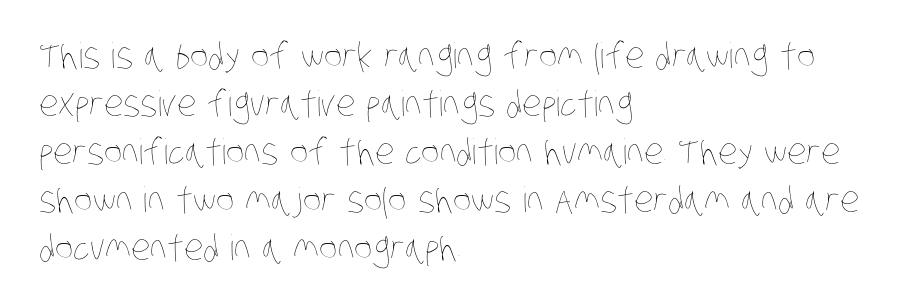
Glance below the letters and you will spot only blank space. Summary of vertical rhythm: regular, with standard interline spacing. Ink coverage per letter is moderate at most. Each line starts at the same left margin while the right side varies. Standard letterfit; no display-style spreading of the glyphs. The passage shown is typed in a proportional face where columns would drift.
